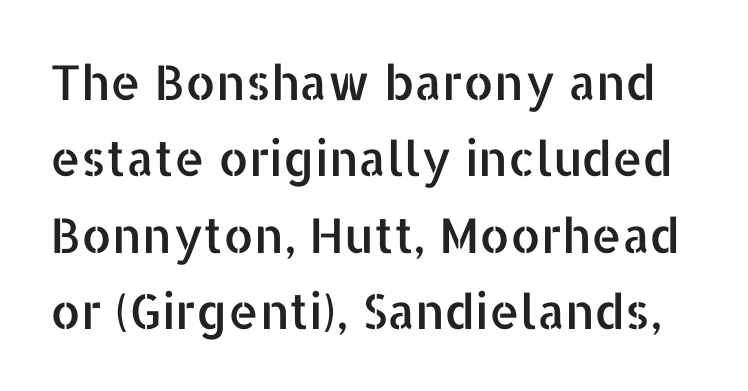
The image shows 48 px sans-serif type, upright; set normal line spacing (1.59x), normal letter spacing, not underlined; low stroke contrast and a medium x-height.
